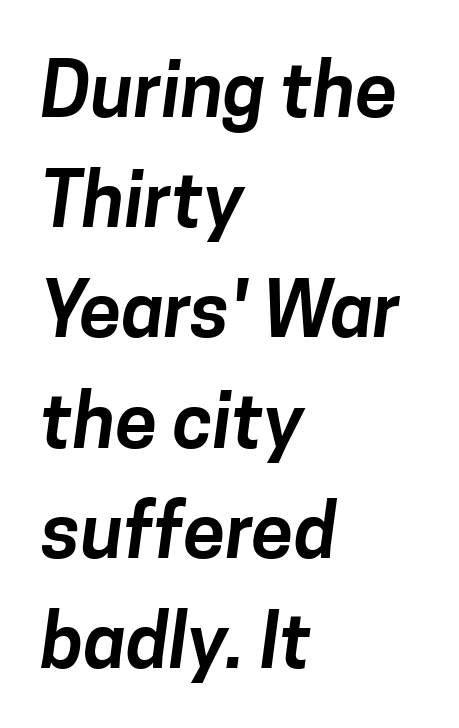
Q: Is the typeface a serif or a sans-serif typeface? A: Sans-serif.
Q: Is the text underlined? A: No.
Q: How is the paragraph aligned? A: Left-aligned.
Q: Is the spacing between letters normal or unusually wide? A: Normal.
Q: Is the spacing between lines tight, normal or loose? A: Normal.
Q: Width (condensed, normal, or wide)? A: Normal.
Q: Stroke contrast? A: Low.
Q: x-height? A: Medium.
Q: Monospaced? A: No.
